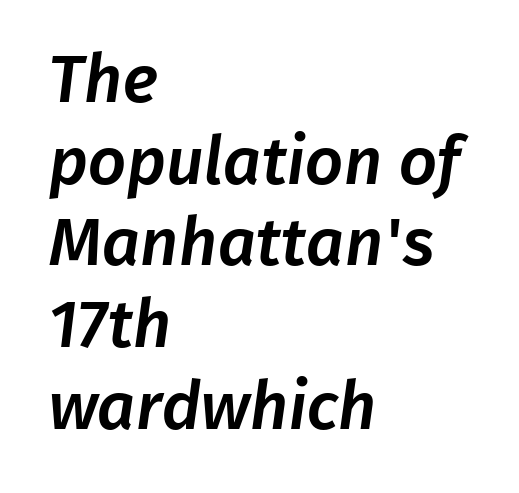
{"serif": "no", "width": "normal", "stroke_contrast": "low", "x_height": "medium", "monospaced": "no", "underline": "no", "align": "left", "line_spacing_ratio": 1.22, "letter_spacing": "normal", "letter_spacing_em": 0.0, "glyph_px": 67}
